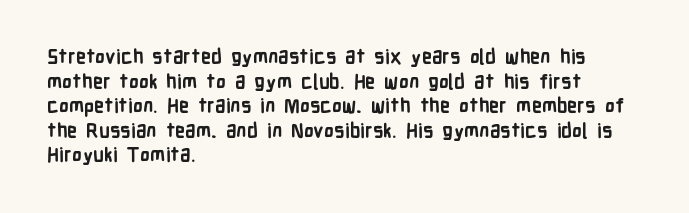
{"italic": "no", "bold": "yes", "underline": "no", "align": "left", "line_spacing_ratio": 1.23, "letter_spacing": "normal", "letter_spacing_em": 0.0, "glyph_px": 20}
